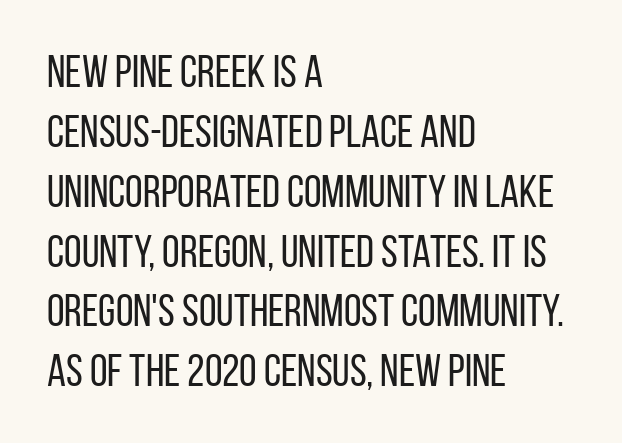
Q: Is the text bold? A: No.
Q: Is the text italic (slanted)? A: No, it is upright.
Q: Is the typeface a serif or a sans-serif typeface? A: Sans-serif.
Q: Is the text underlined? A: No.
Q: How is the paragraph aligned? A: Left-aligned.
Q: Is the spacing between letters normal or unusually wide? A: Normal.
Q: Is the spacing between lines tight, normal or loose? A: Normal.
Q: Width (condensed, normal, or wide)? A: Condensed.
Q: Stroke contrast? A: Low.
Q: x-height? A: Large.
Q: Monospaced? A: No.
